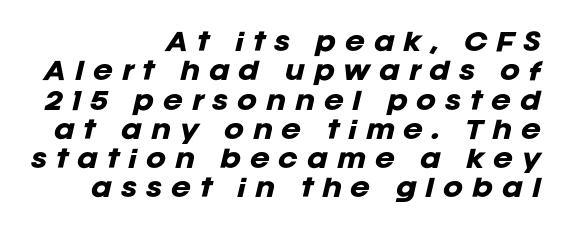
Q: Is the text bold? A: Yes.
Q: Is the text italic (slanted)? A: Yes, it leans right by about 12 degrees.
Q: Is the text underlined? A: No.
Q: How is the paragraph aligned? A: Right-aligned.
Q: Is the spacing between letters normal or unusually wide? A: Unusually wide.
